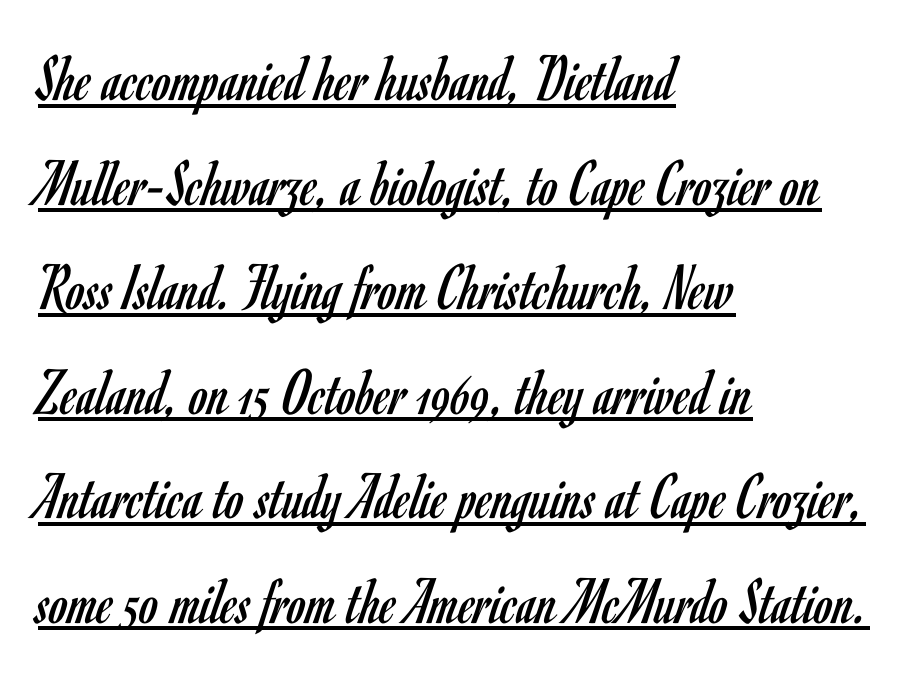
Successive baselines arrive at the customary interval. Has an underline been added? It has. Nothing unusual about the tracking: characters are spaced as the font intends. Think of a printed novel: that variable character pitch is what you see here. Is the block centered? No — it sits flush against the left margin.
